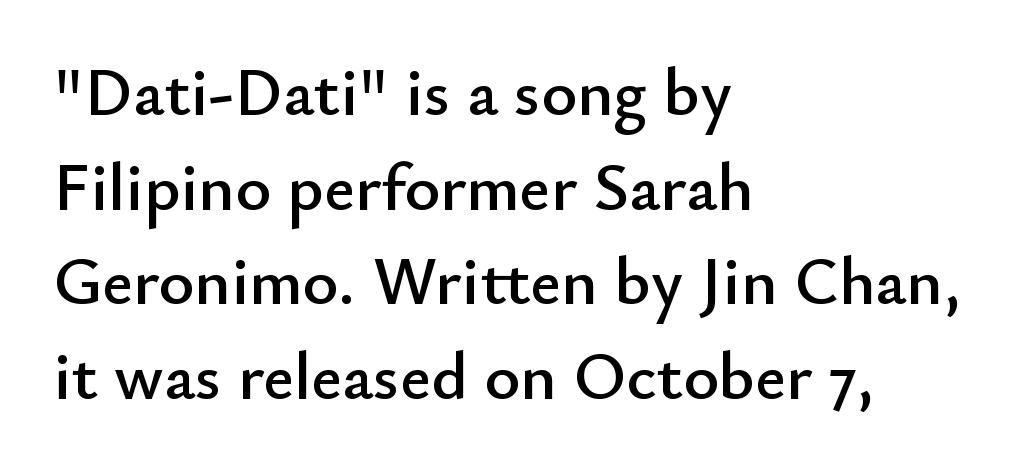
Q: Is the text italic (slanted)? A: No, it is upright.
Q: Is the typeface a serif or a sans-serif typeface? A: Sans-serif.
Q: Is the text underlined? A: No.
Q: How is the paragraph aligned? A: Left-aligned.
Q: Is the spacing between letters normal or unusually wide? A: Normal.
Q: Is the spacing between lines tight, normal or loose? A: Normal.
Q: Width (condensed, normal, or wide)? A: Normal.
Q: Stroke contrast? A: Low.
Q: x-height? A: Small.
Q: Monospaced? A: No.
